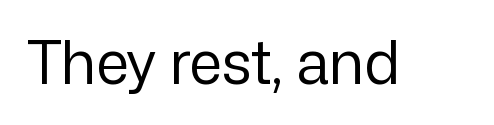
Q: Is the text bold? A: No.
Q: Is the text italic (slanted)? A: No, it is upright.
Q: Is the typeface a serif or a sans-serif typeface? A: Sans-serif.
Q: Is the text underlined? A: No.
Q: Is the spacing between letters normal or unusually wide? A: Normal.
Q: Width (condensed, normal, or wide)? A: Normal.
Q: Stroke contrast? A: Low.
Q: x-height? A: Medium.
Q: Monospaced? A: No.
